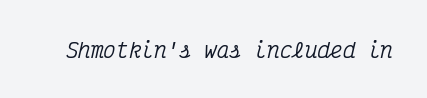
{"italic": "yes", "lean": "right", "slant_degrees": 12, "underline": "no", "letter_spacing": "normal", "letter_spacing_em": 0.0, "glyph_px": 21}
